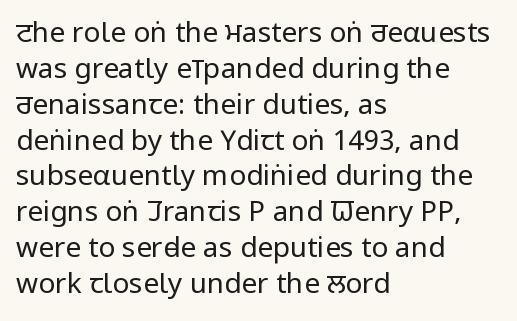
Q: Is the text bold? A: No.
Q: Is the text italic (slanted)? A: No, it is upright.
Q: Is the typeface a serif or a sans-serif typeface? A: Sans-serif.
Q: Is the text underlined? A: No.
Q: How is the paragraph aligned? A: Left-aligned.
Q: Is the spacing between letters normal or unusually wide? A: Normal.
Q: Is the spacing between lines tight, normal or loose? A: Normal.
Q: Width (condensed, normal, or wide)? A: Condensed.
Q: Stroke contrast? A: Low.
Q: x-height? A: Large.
Q: Monospaced? A: No.
